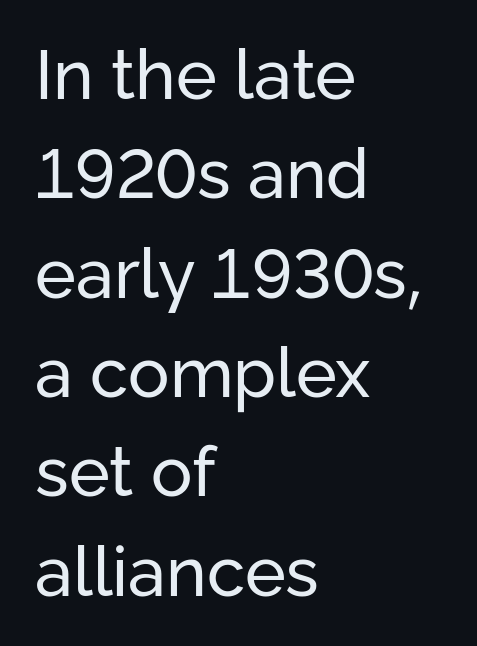
Q: Is the text bold? A: No.
Q: Is the text italic (slanted)? A: No, it is upright.
Q: Is the typeface a serif or a sans-serif typeface? A: Sans-serif.
Q: Is the text underlined? A: No.
Q: How is the paragraph aligned? A: Left-aligned.
Q: Is the spacing between letters normal or unusually wide? A: Normal.
Q: Is the spacing between lines tight, normal or loose? A: Normal.
Q: Width (condensed, normal, or wide)? A: Normal.
Q: Stroke contrast? A: Low.
Q: x-height? A: Medium.
Q: Monospaced? A: No.
